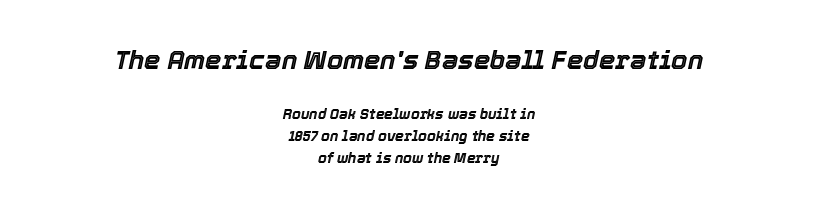
The image shows 26 px text type, italic (leaning right); set centered, normal line spacing (1.56x), normal letter spacing, not underlined; the first (top) block is 1.86x larger.
